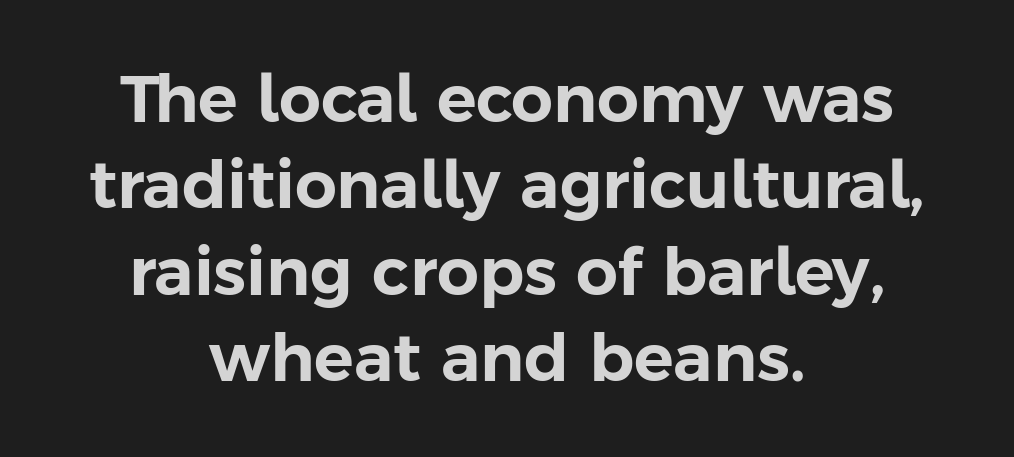
The image shows 66 px sans-serif type, upright; set centered, normal line spacing (1.31x), normal letter spacing, not underlined; low stroke contrast and a medium x-height.
